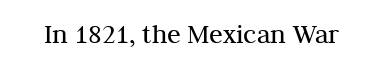
The image shows 28 px regular-weight serif type, upright; set normal letter spacing, not underlined; medium stroke contrast and a medium x-height.
